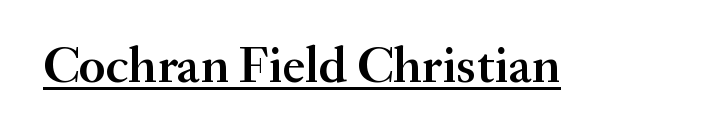
Summary of weight: moderately heavy, a semibold. Little horizontal feet cap the strokes, marking this as serif type. Think of a printed novel: that variable character pitch is what you see here. Does a line run under the words? Yes, clearly. This is the regular roman posture of the typeface. Words appear dense and cohesive because spacing is normal.
